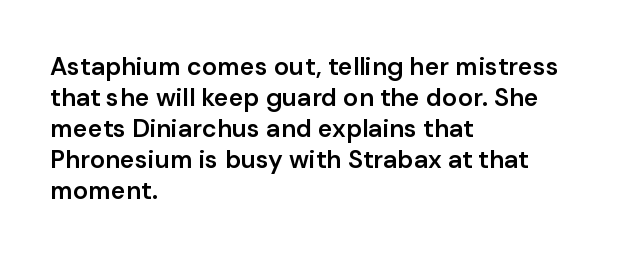
{"italic": "no", "bold": "semi", "underline": "no", "align": "left", "line_spacing_ratio": 1.24, "letter_spacing": "normal", "letter_spacing_em": 0.0, "glyph_px": 25}
